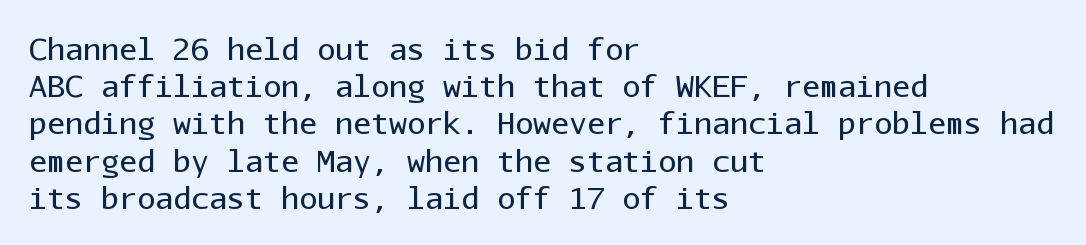
Q: Is the text bold? A: No.
Q: Is the text italic (slanted)? A: No, it is upright.
Q: Is the typeface a serif or a sans-serif typeface? A: Sans-serif.
Q: Is the text underlined? A: No.
Q: How is the paragraph aligned? A: Left-aligned.
Q: Is the spacing between letters normal or unusually wide? A: Normal.
Q: Width (condensed, normal, or wide)? A: Normal.
Q: Stroke contrast? A: Low.
Q: x-height? A: Medium.
Q: Monospaced? A: Yes.
